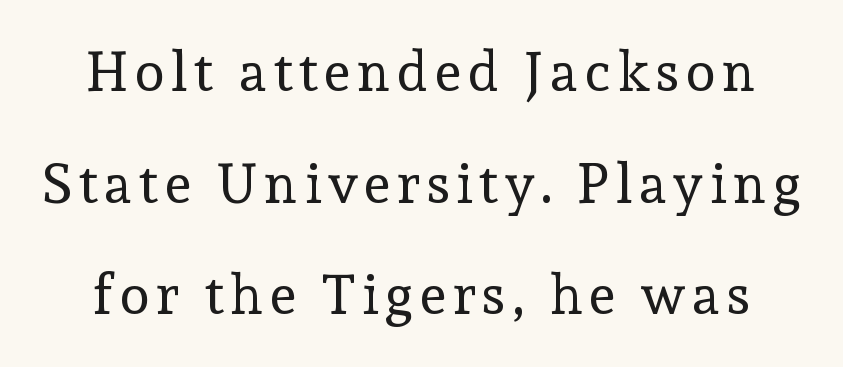
Q: Is the text bold? A: No.
Q: Is the text italic (slanted)? A: No, it is upright.
Q: Is the typeface a serif or a sans-serif typeface? A: Serif.
Q: Is the text underlined? A: No.
Q: Is the spacing between lines tight, normal or loose? A: Loose.
Q: Width (condensed, normal, or wide)? A: Normal.
Q: x-height? A: Medium.
Q: Monospaced? A: No.
